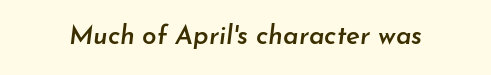
Q: Is the text bold? A: Semi-bold.
Q: Is the text italic (slanted)? A: Yes, it leans right by about 7 degrees.
Q: Is the text underlined? A: No.
Q: Is the spacing between letters normal or unusually wide? A: Normal.
